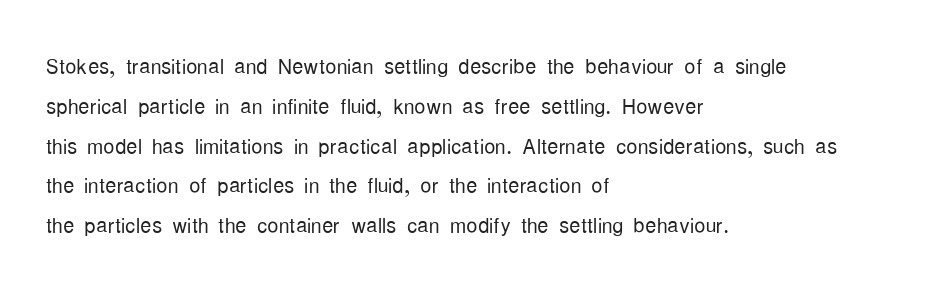
Q: Is the text bold? A: No.
Q: Is the text italic (slanted)? A: No, it is upright.
Q: Is the typeface a serif or a sans-serif typeface? A: Sans-serif.
Q: Is the text underlined? A: No.
Q: How is the paragraph aligned? A: Left-aligned.
Q: Is the spacing between letters normal or unusually wide? A: Normal.
Q: Is the spacing between lines tight, normal or loose? A: Normal.
Q: Width (condensed, normal, or wide)? A: Condensed.
Q: Stroke contrast? A: Low.
Q: x-height? A: Medium.
Q: Monospaced? A: No.
